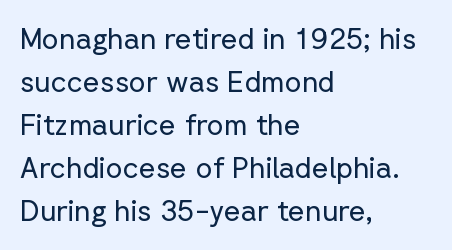
The image shows 29 px regular-weight sans-serif type, upright; set left-aligned, normal line spacing (1.48x), normal letter spacing, not underlined; low stroke contrast and a medium x-height.
